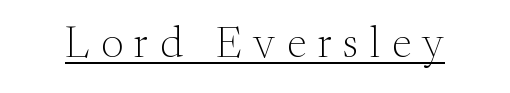
{"serif": "yes", "italic": "no", "bold": "no", "weight": "light", "width": "normal", "stroke_contrast": "medium", "x_height": "small", "monospaced": "no", "underline": "yes", "letter_spacing": "wide", "letter_spacing_em": 0.26, "glyph_px": 44}
